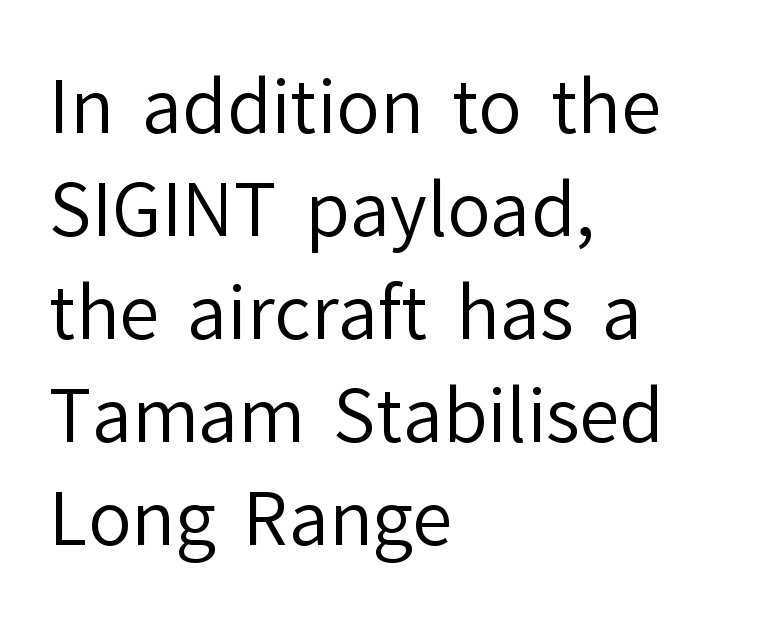
The image shows 72 px regular-weight sans-serif type, upright; set left-aligned, normal line spacing (1.43x), normal letter spacing, not underlined; low stroke contrast and a medium x-height.
